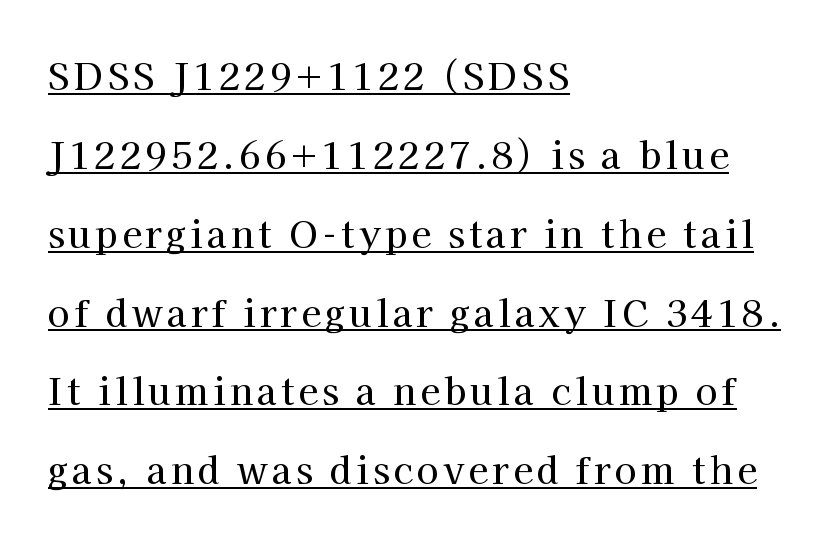
The image shows 36 px serif type, upright; set left-aligned, loose line spacing (2.19x), underlined; high stroke contrast and a medium x-height.
